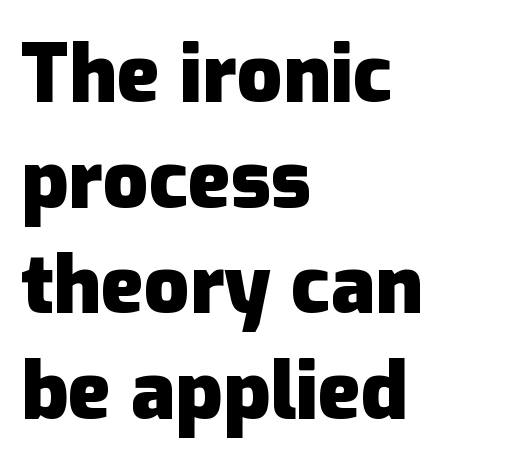
The image shows 80 px heavy sans-serif type, upright; set left-aligned, normal line spacing (1.32x), normal letter spacing, not underlined; low stroke contrast and a medium x-height.
